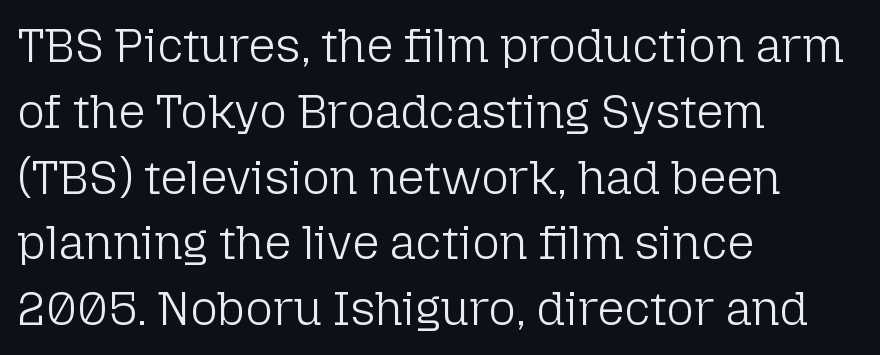
{"serif": "no", "italic": "no", "bold": "no", "weight": "light", "width": "normal", "stroke_contrast": "low", "x_height": "medium", "monospaced": "no", "underline": "no", "align": "left", "line_spacing": "normal", "line_spacing_ratio": 1.4, "letter_spacing": "normal", "letter_spacing_em": 0.0, "glyph_px": 47}
